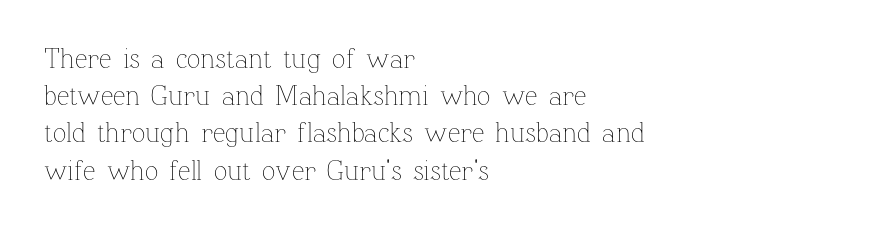
{"italic": "no", "bold": "no", "weight": "thin", "width": "normal", "stroke_contrast": "low", "x_height": "medium", "monospaced": "no", "underline": "no", "align": "left", "line_spacing": "normal", "line_spacing_ratio": 1.33, "letter_spacing": "normal", "letter_spacing_em": 0.0, "glyph_px": 28}
